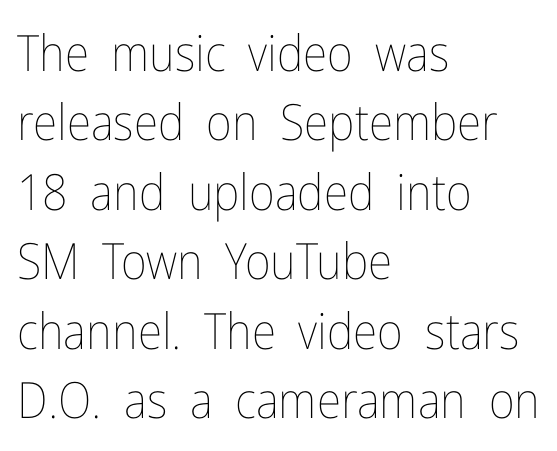
Varying glyph widths throughout — classic text-font behaviour. The lines in this sample share a left origin and differ only in where they stop. The specimen reads as upright at a glance. No chunkiness to these letters — they're not bold. This sample uses plain, unmodified letter spacing. Honestly, there is no underline to notice here at all.
